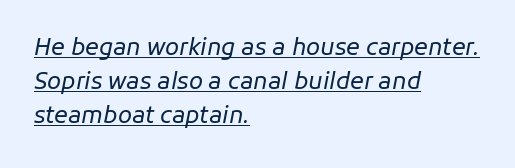
Q: Is the text bold? A: No.
Q: Is the text italic (slanted)? A: Yes, it leans right by about 11 degrees.
Q: Is the text underlined? A: Yes.
Q: How is the paragraph aligned? A: Left-aligned.
Q: Is the spacing between letters normal or unusually wide? A: Normal.
Q: Is the spacing between lines tight, normal or loose? A: Normal.
